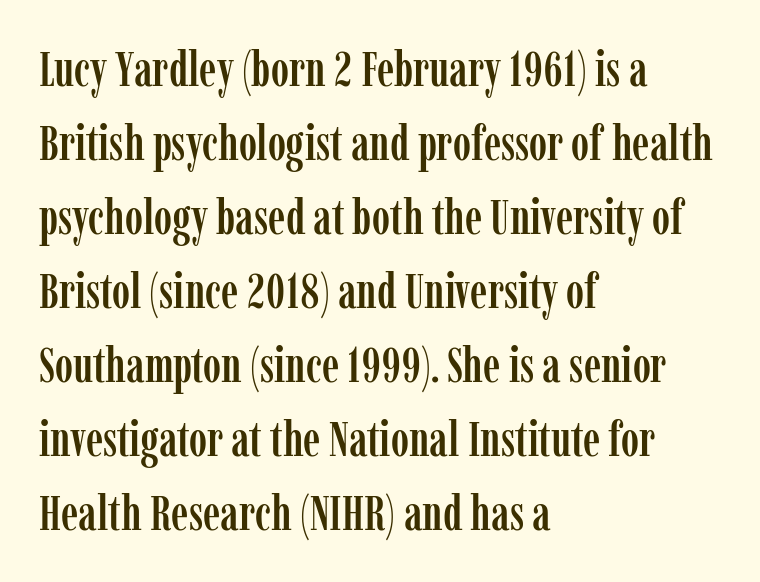
Q: Is the text italic (slanted)? A: No, it is upright.
Q: Is the typeface a serif or a sans-serif typeface? A: Serif.
Q: Is the text underlined? A: No.
Q: How is the paragraph aligned? A: Left-aligned.
Q: Is the spacing between letters normal or unusually wide? A: Normal.
Q: Is the spacing between lines tight, normal or loose? A: Normal.
Q: Width (condensed, normal, or wide)? A: Condensed.
Q: Stroke contrast? A: Low.
Q: x-height? A: Medium.
Q: Monospaced? A: No.
